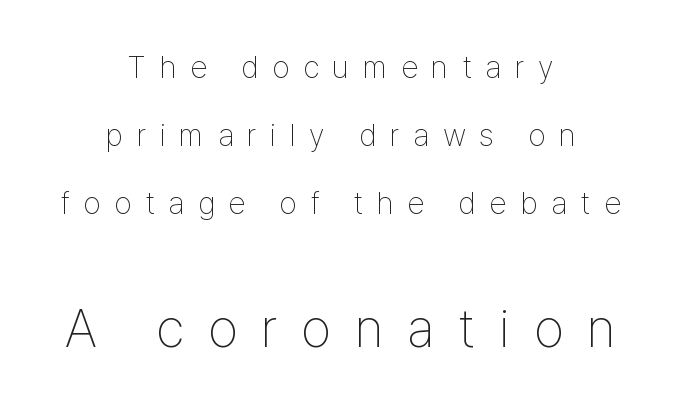
Compare the two chunks: the lower has the greater cap height. The tracking jumps out immediately: characters are airy and widely separated. No feet cap the strokes, marking this as sans-serif type. These lines are rendered in a variable-pitch font. The baseline area is clear.
